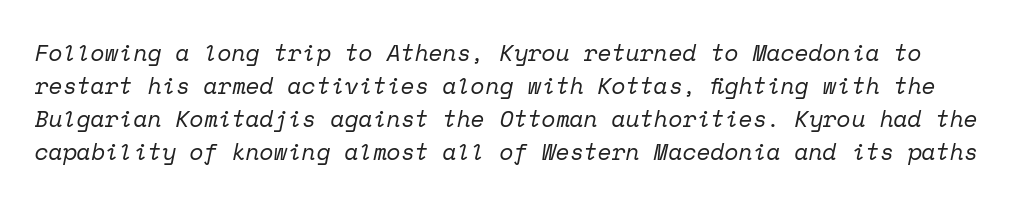
{"italic": "yes", "lean": "right", "slant_degrees": 12, "bold": "no", "underline": "no", "line_spacing": "normal", "line_spacing_ratio": 1.44, "letter_spacing": "normal", "letter_spacing_em": 0.0, "glyph_px": 23}
